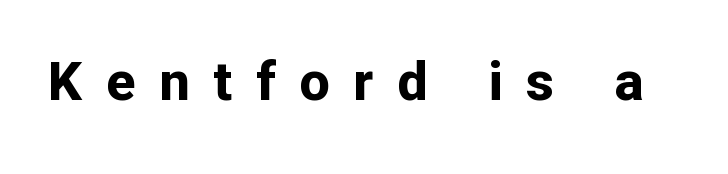
Check the space under the baseline: it is left empty. This is heavy type, rendered in bold. Serif or sans? Sans — the stroke terminals are bare. Do the characters align in a grid? No, the font is proportional. Notice how the stems are strictly vertical — no italics here. The tracking jumps out immediately: characters are airy and widely separated.
